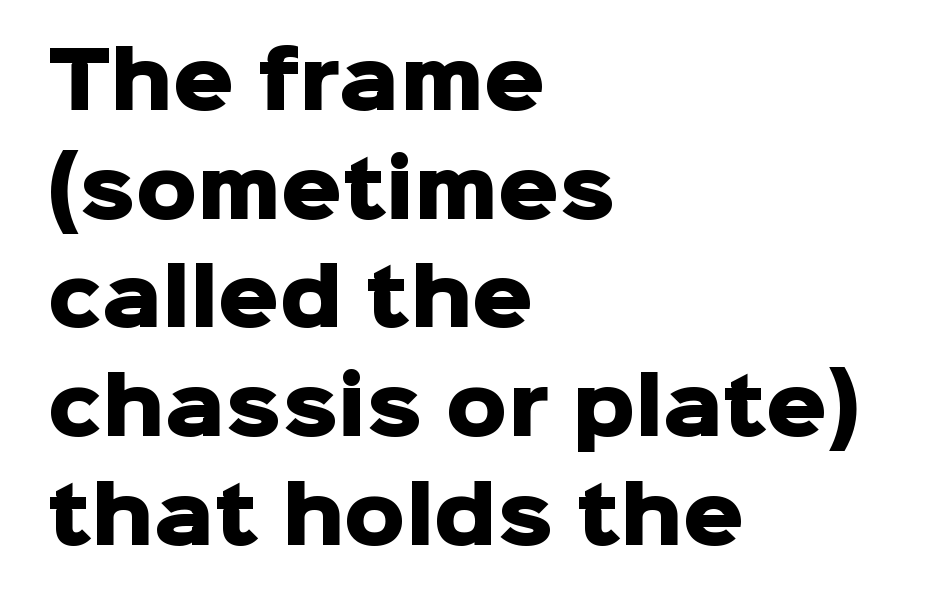
Q: Is the text bold? A: Yes.
Q: Is the text italic (slanted)? A: No, it is upright.
Q: Is the typeface a serif or a sans-serif typeface? A: Sans-serif.
Q: Is the text underlined? A: No.
Q: How is the paragraph aligned? A: Left-aligned.
Q: Is the spacing between letters normal or unusually wide? A: Normal.
Q: Is the spacing between lines tight, normal or loose? A: Normal.
Q: Width (condensed, normal, or wide)? A: Normal.
Q: Stroke contrast? A: Low.
Q: x-height? A: Medium.
Q: Monospaced? A: No.
